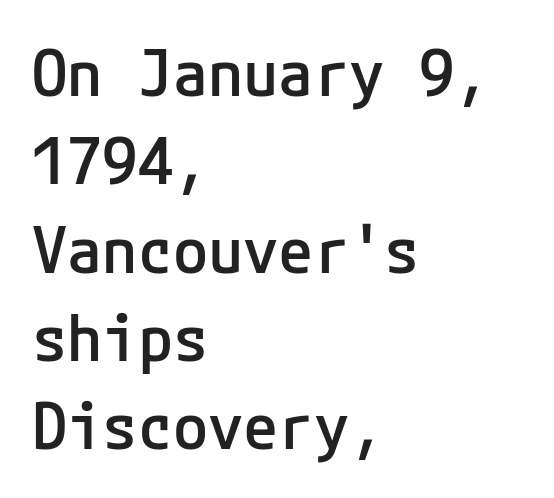
Q: Is the text bold? A: Semi-bold.
Q: Is the text italic (slanted)? A: No, it is upright.
Q: Is the typeface a serif or a sans-serif typeface? A: Sans-serif.
Q: Is the text underlined? A: No.
Q: How is the paragraph aligned? A: Left-aligned.
Q: Is the spacing between letters normal or unusually wide? A: Normal.
Q: Is the spacing between lines tight, normal or loose? A: Normal.
Q: Width (condensed, normal, or wide)? A: Normal.
Q: Stroke contrast? A: Low.
Q: x-height? A: Medium.
